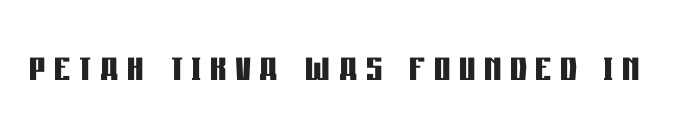
Note: no serifs on the glyphs. Characters remain perfectly vertical along every line. The glyphs have the mass of a bold cut. The passage shown is typed in a proportional face where columns would drift. Quick note: underline off.
